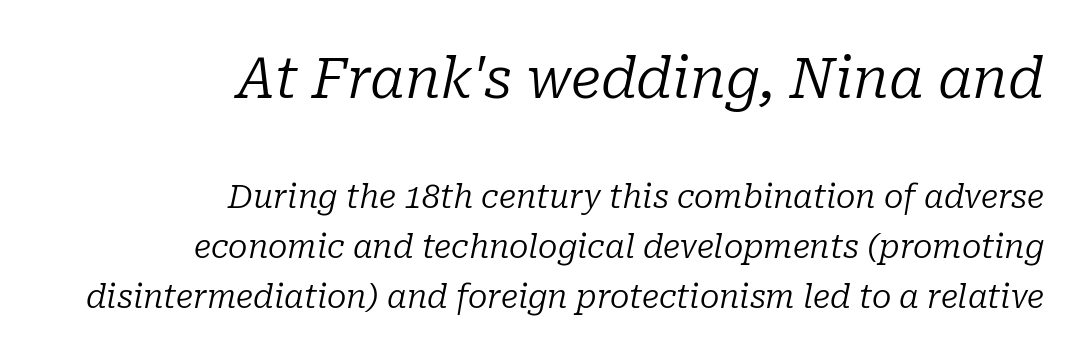
The image shows 56 px regular-weight serif type, italic (leaning right); set right-aligned, normal line spacing (1.56x), normal letter spacing, not underlined; the first (top) block is 1.75x larger; low stroke contrast and a medium x-height.
